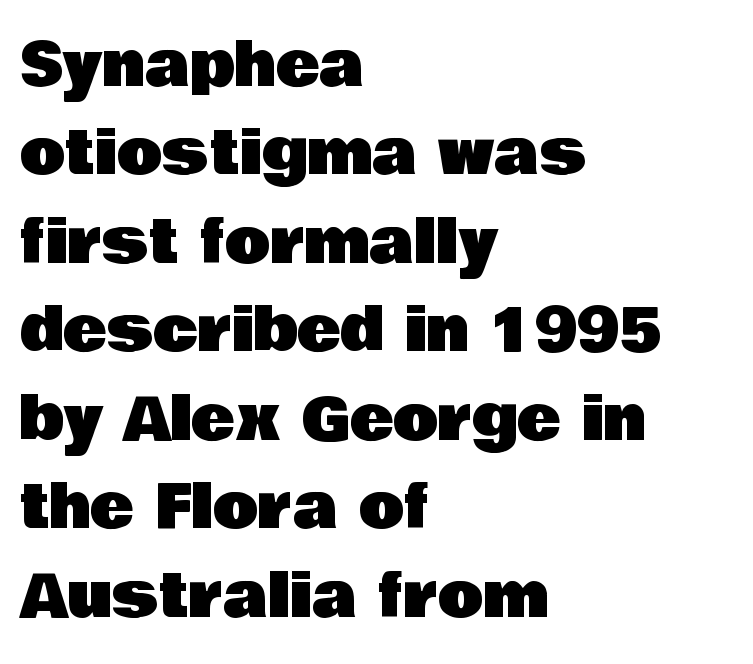
{"serif": "no", "italic": "no", "width": "normal", "stroke_contrast": "low", "x_height": "large", "monospaced": "no", "underline": "no", "align": "left", "line_spacing": "normal", "line_spacing_ratio": 1.5, "letter_spacing": "normal", "letter_spacing_em": 0.0, "glyph_px": 59}
